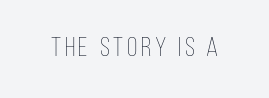
The image shows 27 px text type, upright; set not underlined.
